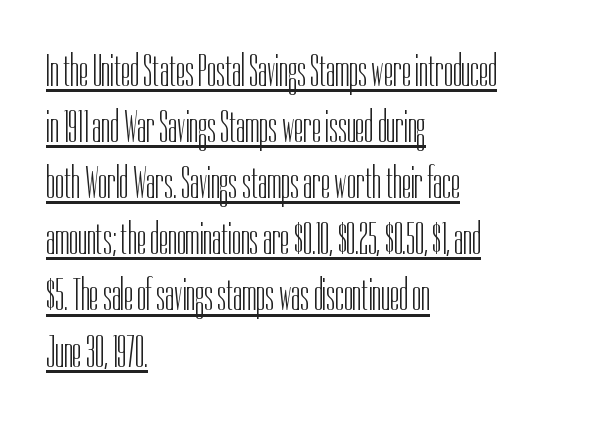
The image shows 46 px light, condensed sans-serif type, upright; set left-aligned, line spacing 1.22x, normal letter spacing, underlined; low stroke contrast and a medium x-height.
